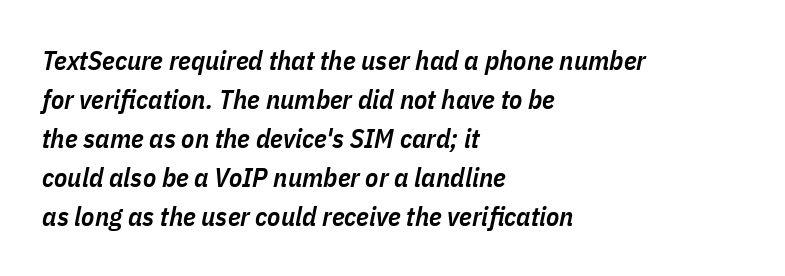
Leftover space on each line is placed entirely after the last word. The face used here is a semibold: visibly heavier than regular, lighter than bold. The letters sit at their default tracking, neither squeezed nor spread. A typesetter would call this leading conventional body-copy spacing. The lettering tilts uniformly, giving the passage an italic look.
